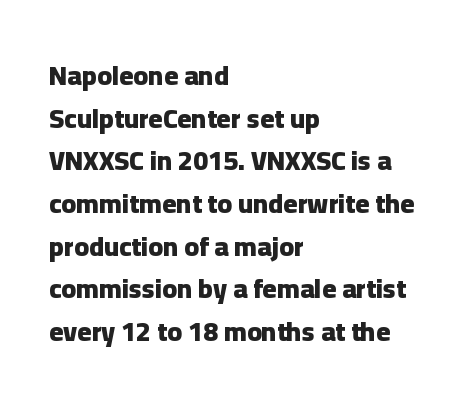
Q: Is the text bold? A: Yes.
Q: Is the text italic (slanted)? A: No, it is upright.
Q: Is the text underlined? A: No.
Q: How is the paragraph aligned? A: Left-aligned.
Q: Is the spacing between letters normal or unusually wide? A: Normal.
Q: Is the spacing between lines tight, normal or loose? A: Normal.
